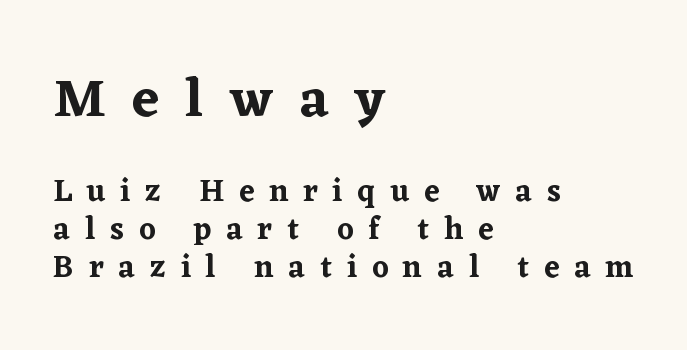
Q: Is the text italic (slanted)? A: No, it is upright.
Q: Is the typeface a serif or a sans-serif typeface? A: Serif.
Q: Is the text underlined? A: No.
Q: How is the paragraph aligned? A: Left-aligned.
Q: Is the spacing between letters normal or unusually wide? A: Unusually wide.
Q: Which block of text is set in a larger size, the first (top) or the second (bottom)? A: The first (top) one.
Q: Width (condensed, normal, or wide)? A: Normal.
Q: Stroke contrast? A: Low.
Q: x-height? A: Medium.
Q: Monospaced? A: No.
